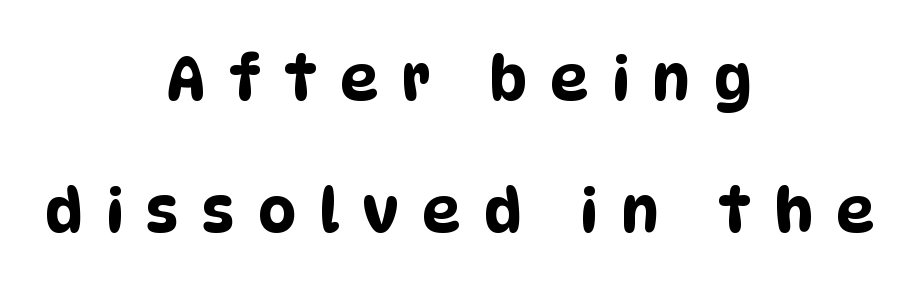
{"serif": "no", "width": "condensed", "stroke_contrast": "low", "x_height": "large", "monospaced": "no", "underline": "no", "align": "center", "line_spacing": "loose", "line_spacing_ratio": 2.2, "letter_spacing": "wide", "letter_spacing_em": 0.39, "glyph_px": 60}
